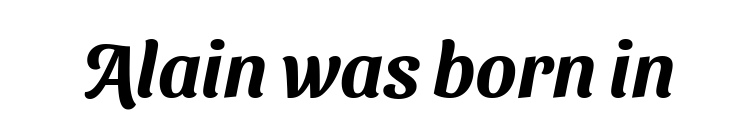
Descender tails drop into unmarked territory. This is sans-serif lettering, the kind often seen on screens and signage. The passage shown is typed in a proportional face where columns would drift. A typesetter would call this zero additional tracking.
